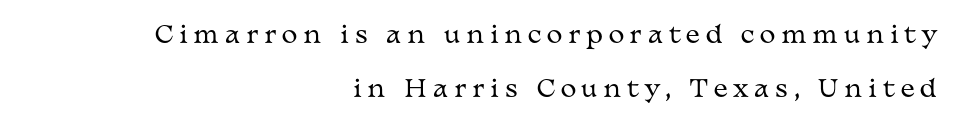
{"italic": "no", "bold": "no", "underline": "no", "align": "right", "line_spacing": "loose", "line_spacing_ratio": 2.23, "letter_spacing": "wide", "letter_spacing_em": 0.24, "glyph_px": 24}
